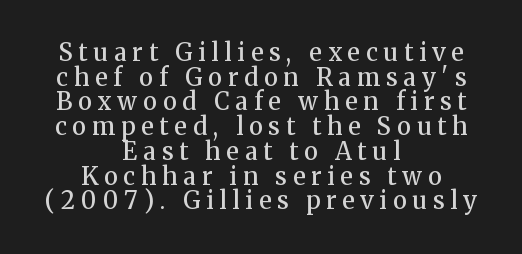
The vertical gap from one line to the next is small. The passage is arranged like a title page — every line centered. Any mark beneath the type? The region is blank. Honestly, the letter spacing is so wide it's the main thing you notice.
